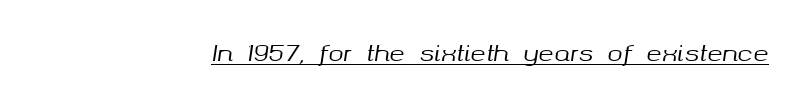
Q: Is the text italic (slanted)? A: Yes, it leans right by about 8 degrees.
Q: Is the text underlined? A: Yes.
Q: Is the spacing between letters normal or unusually wide? A: Normal.
